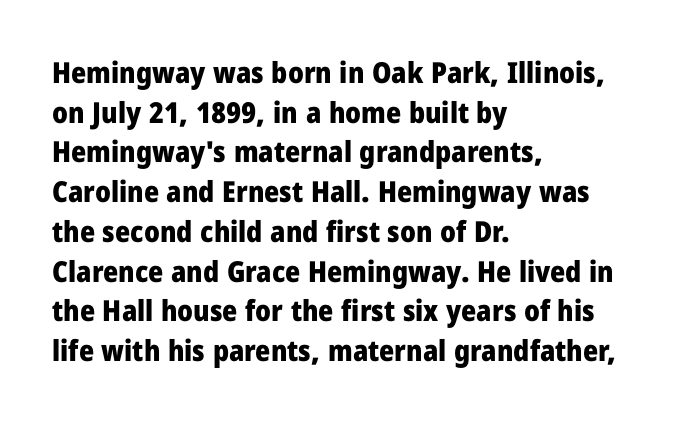
The image shows 29 px heavy sans-serif type, upright; set left-aligned, normal line spacing (1.37x), normal letter spacing, not underlined; low stroke contrast and a medium x-height.
